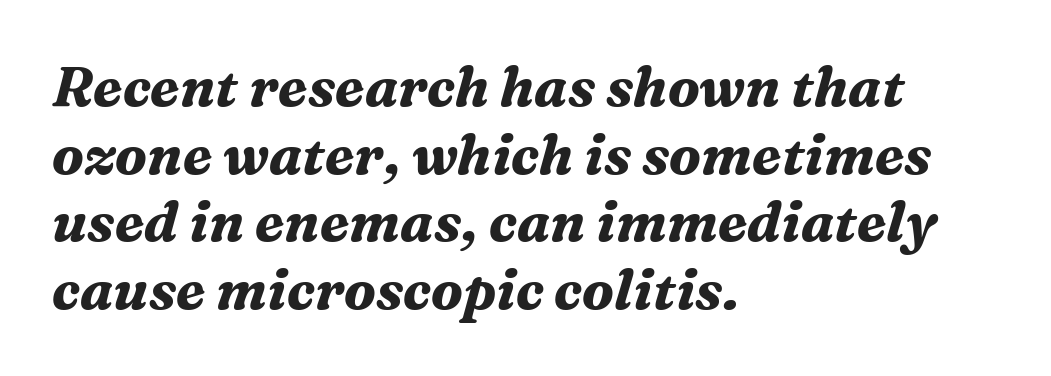
{"serif": "yes", "italic": "yes", "lean": "right", "slant_degrees": 16, "bold": "yes", "weight": "bold", "width": "normal", "stroke_contrast": "medium", "x_height": "medium", "monospaced": "no", "underline": "no", "align": "left", "line_spacing_ratio": 1.23, "letter_spacing": "normal", "letter_spacing_em": 0.0, "glyph_px": 55}
